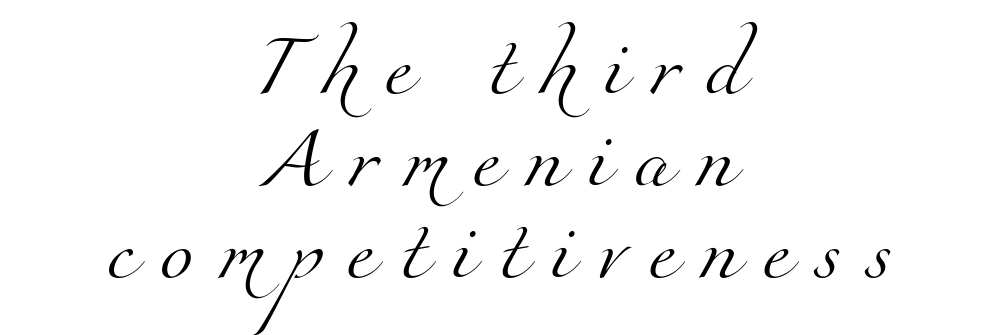
Rows of type keep a routine distance in the vertical direction. Substantial extra tracking has been applied to these lines. Is this a fixed-width face? No — the glyphs have proportional, varying widths. Teacher's note: observe the equal gaps on both sides — that is centered alignment. No letter is thick-stroked: the sample isn't bold.
